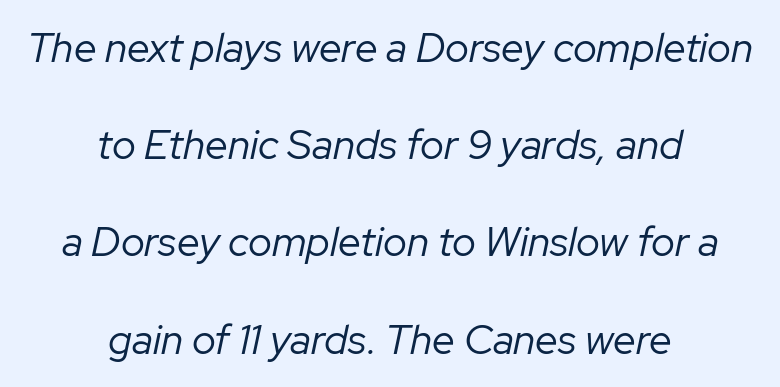
Q: Is the text bold? A: No.
Q: Is the text italic (slanted)? A: Yes, it leans right by about 12 degrees.
Q: Is the text underlined? A: No.
Q: How is the paragraph aligned? A: Centered.
Q: Is the spacing between letters normal or unusually wide? A: Normal.
Q: Is the spacing between lines tight, normal or loose? A: Loose.
Q: Width (condensed, normal, or wide)? A: Normal.
Q: Stroke contrast? A: Low.
Q: x-height? A: Medium.
Q: Monospaced? A: No.
